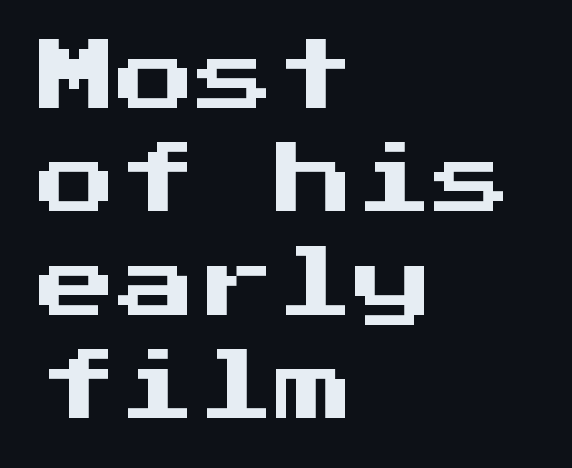
{"serif": "no", "italic": "no", "width": "normal", "stroke_contrast": "medium", "x_height": "medium", "monospaced": "yes", "underline": "no", "align": "left", "line_spacing": "normal", "line_spacing_ratio": 1.31, "letter_spacing": "normal", "letter_spacing_em": 0.0, "glyph_px": 79}
